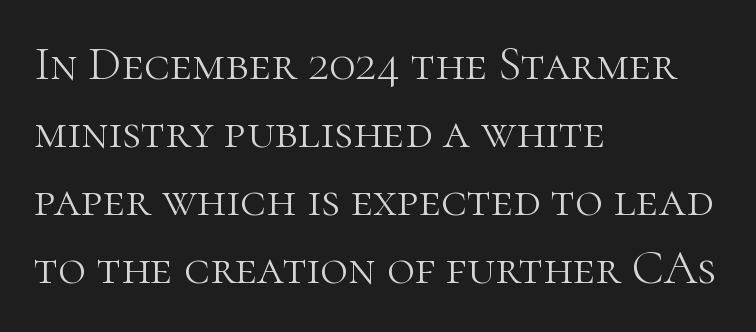
Letterform terminals end in serifs throughout the passage. A typesetter would call this zero additional tracking. Nope, not italic — everything's standing straight. The gap between lines stays unmarked. This sample has the flowing, uneven cadence of proportional lettering.
